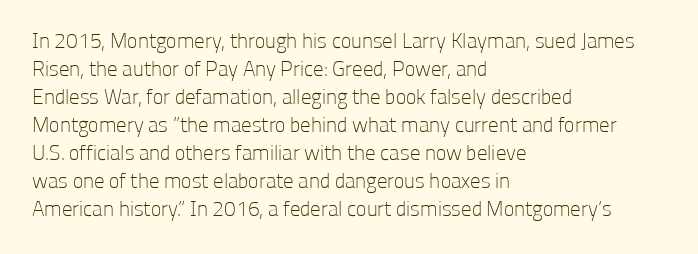
The image shows 21 px text type, upright; set left-aligned, normal line spacing (1.33x), normal letter spacing, not underlined.
